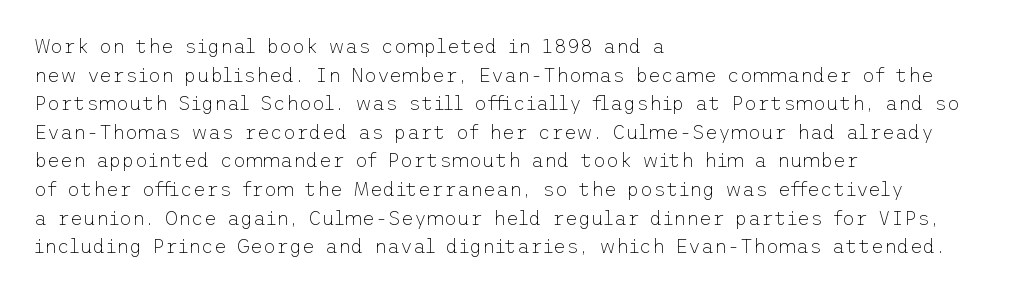
Q: Is the text bold? A: No.
Q: Is the text italic (slanted)? A: No, it is upright.
Q: Is the text underlined? A: No.
Q: How is the paragraph aligned? A: Left-aligned.
Q: Is the spacing between letters normal or unusually wide? A: Normal.
Q: Is the spacing between lines tight, normal or loose? A: Normal.
